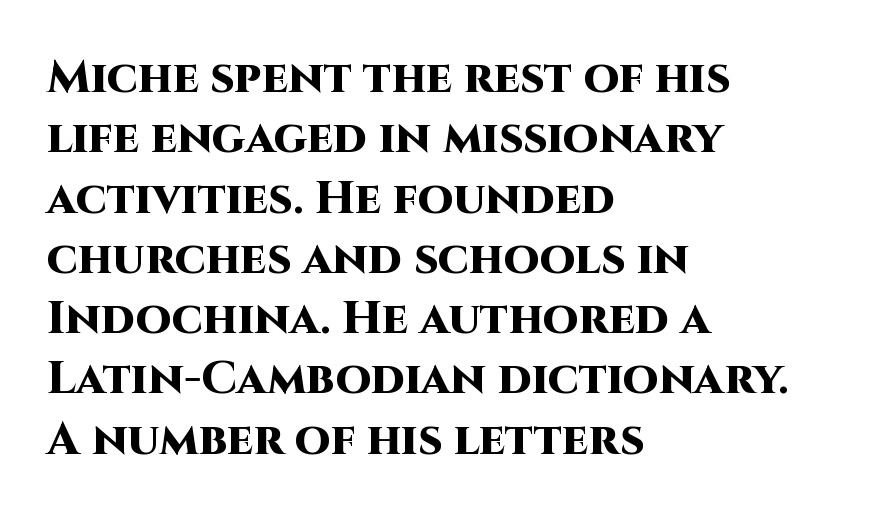
The image shows 46 px heavy sans-serif type, upright; set left-aligned, normal line spacing (1.31x), normal letter spacing, not underlined; high stroke contrast and a large x-height.
